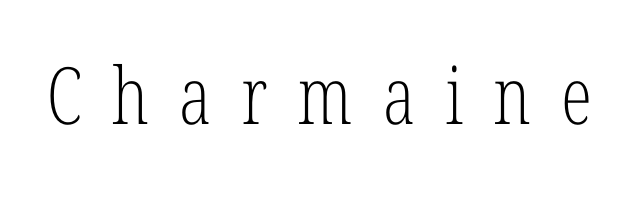
The image shows 79 px light, condensed serif type, upright; set unusually wide letter spacing (+0.38 em), not underlined; low stroke contrast and a medium x-height.
